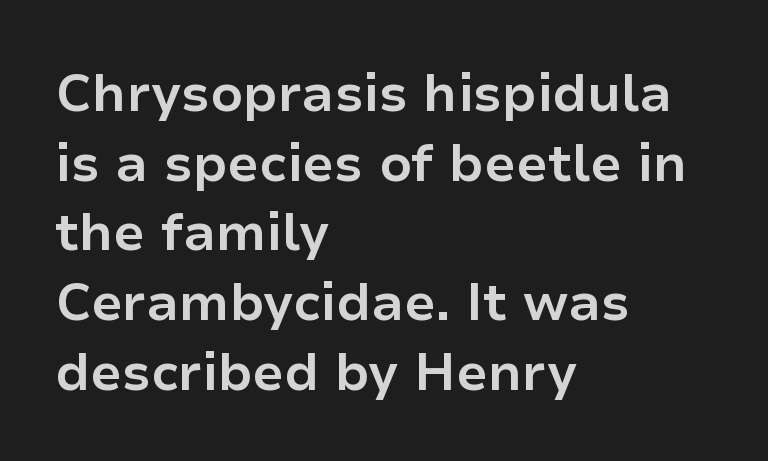
Q: Is the text bold? A: Yes.
Q: Is the text italic (slanted)? A: No, it is upright.
Q: Is the typeface a serif or a sans-serif typeface? A: Sans-serif.
Q: Is the text underlined? A: No.
Q: How is the paragraph aligned? A: Left-aligned.
Q: Is the spacing between letters normal or unusually wide? A: Normal.
Q: Is the spacing between lines tight, normal or loose? A: Normal.
Q: Width (condensed, normal, or wide)? A: Normal.
Q: Stroke contrast? A: Low.
Q: x-height? A: Medium.
Q: Monospaced? A: No.
